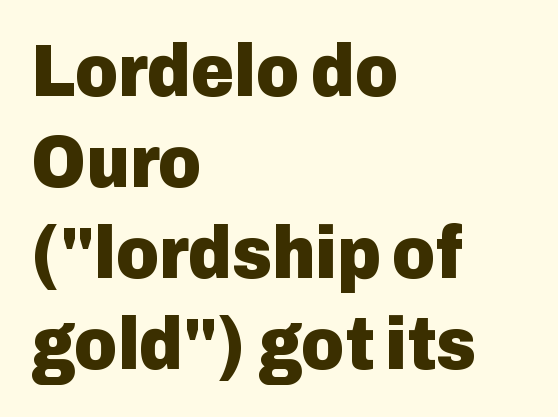
Has an underline been added? It has not. The characters look thick and weighty, a clear bold. The setting favours the left margin, as ordinary paragraphs usually do. The letterforms sit shoulder to shoulder at normal distance. Is this a fixed-width face? No — the glyphs have proportional, varying widths.
